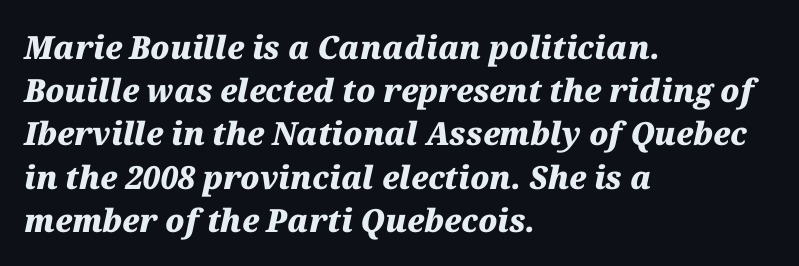
The image shows 32 px heavy type, italic (leaning right); set left-aligned, normal line spacing (1.35x), normal letter spacing, not underlined; medium stroke contrast and a medium x-height.
